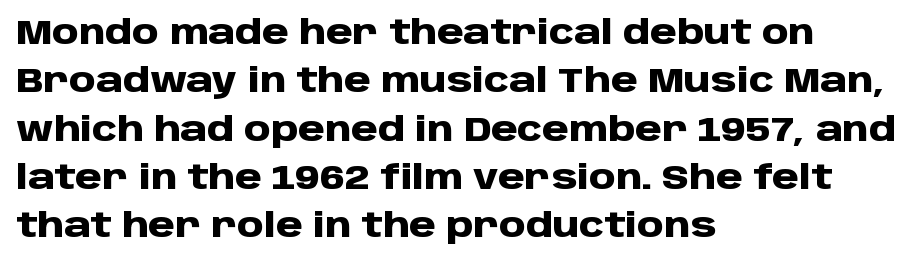
Q: Is the text bold? A: Yes.
Q: Is the text italic (slanted)? A: No, it is upright.
Q: Is the typeface a serif or a sans-serif typeface? A: Sans-serif.
Q: Is the text underlined? A: No.
Q: How is the paragraph aligned? A: Left-aligned.
Q: Is the spacing between letters normal or unusually wide? A: Normal.
Q: Is the spacing between lines tight, normal or loose? A: Normal.
Q: Width (condensed, normal, or wide)? A: Normal.
Q: Stroke contrast? A: Low.
Q: x-height? A: Large.
Q: Monospaced? A: No.
